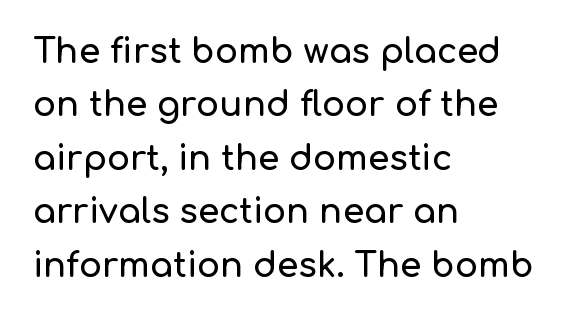
The image shows 34 px sans-serif type, upright; set left-aligned, normal line spacing (1.57x), normal letter spacing, not underlined; low stroke contrast and a medium x-height.
